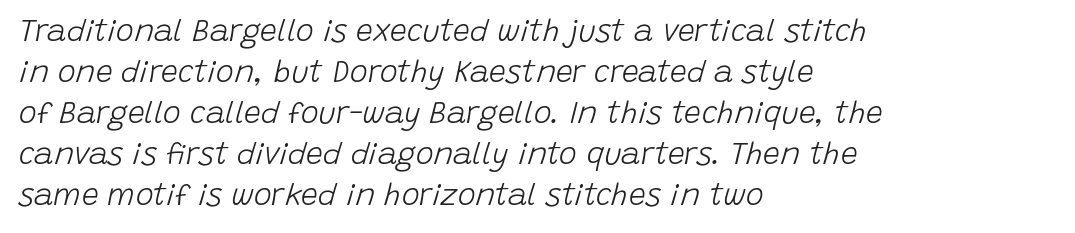
Characters follow at the spacing the type designer built in. No word sits above an underline. Line spacing here is normal. Each letter keeps its own natural width here, so spacing adapts to shape. Quick note: italic.
